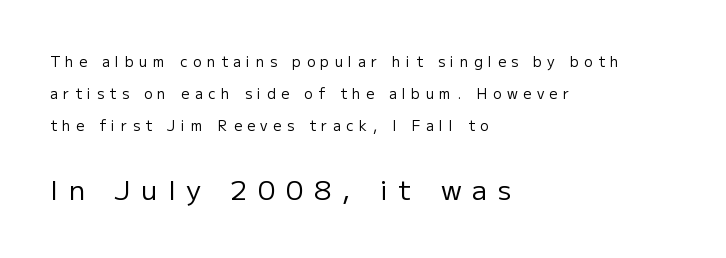
The area under the type is left untouched. The compositor pushed each line to the left boundary. Posture: vertical. Bigger letters appear in the bottom chunk; the top chunk is reduced. Stroke mass is kept to a normal reading level or below. Compared with typical paragraphs, the rows here are farther apart.
